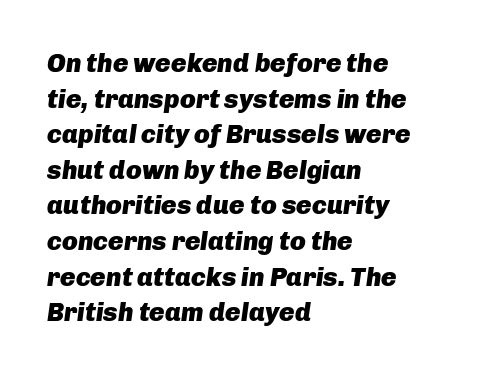
The image shows 26 px bold type, italic (leaning right); set left-aligned, normal line spacing (1.37x), normal letter spacing, not underlined.
